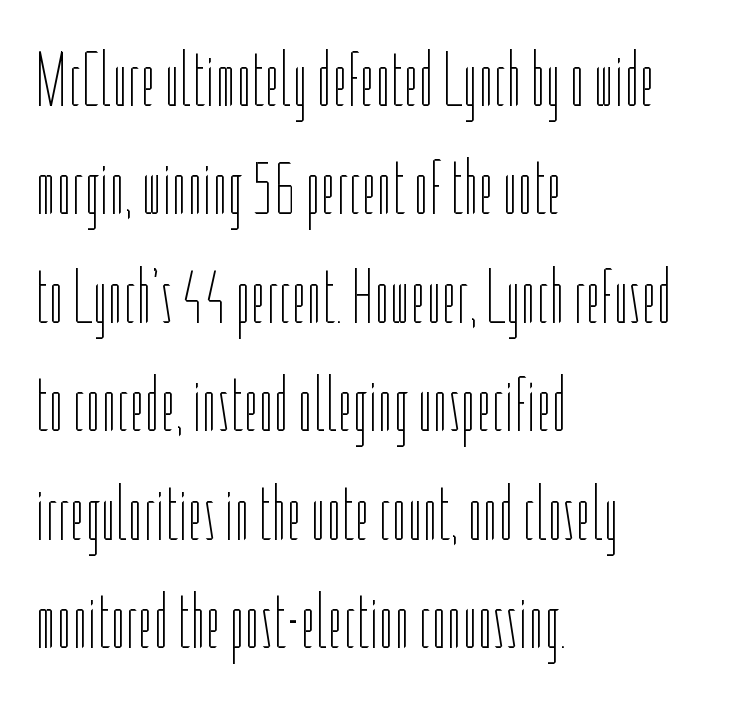
{"italic": "no", "bold": "no", "weight": "thin", "width": "condensed", "stroke_contrast": "low", "x_height": "medium", "monospaced": "no", "underline": "no", "align": "left", "line_spacing": "normal", "line_spacing_ratio": 1.39, "letter_spacing": "normal", "letter_spacing_em": 0.0, "glyph_px": 78}
